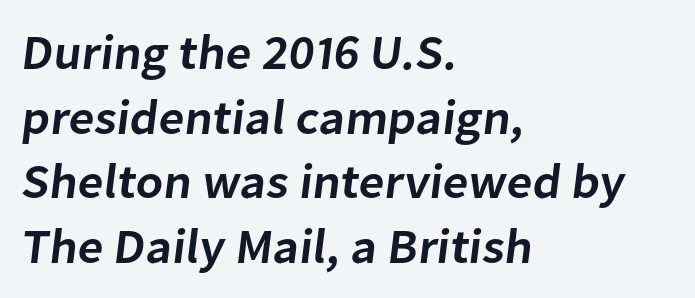
The image shows 49 px semibold sans-serif type; set left-aligned, normal line spacing (1.32x), normal letter spacing, not underlined; low stroke contrast and a medium x-height.
